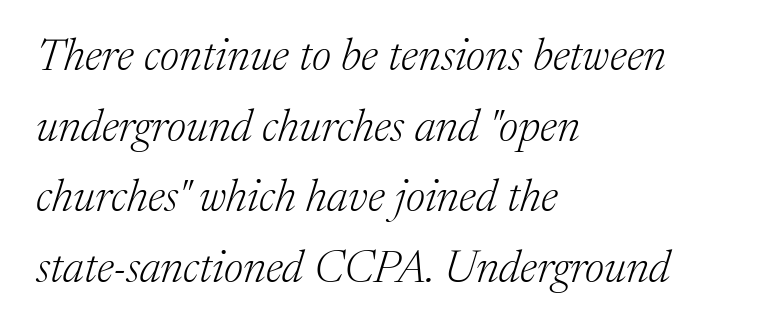
Visually the block forms a straight wall on the left and a jagged coastline on the right. The rendering uses natural spacing where letterforms have individual widths. Glyph-to-glyph distance matches everyday printed text. Would a proofreader flag this as italicized? Yes.
